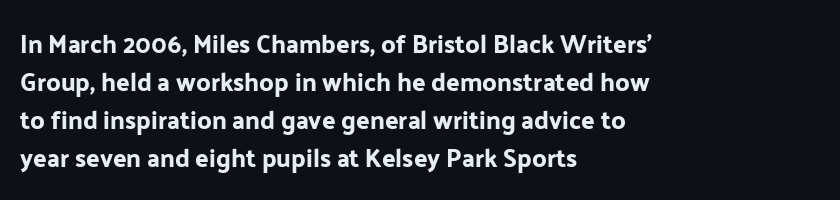
{"italic": "no", "underline": "no", "align": "left", "line_spacing": "normal", "line_spacing_ratio": 1.52, "letter_spacing": "normal", "letter_spacing_em": 0.0, "glyph_px": 25}
